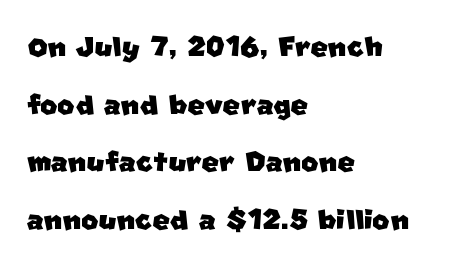
The image shows 37 px sans-serif type; set left-aligned, normal line spacing (1.56x), normal letter spacing, not underlined; low stroke contrast and a large x-height.
